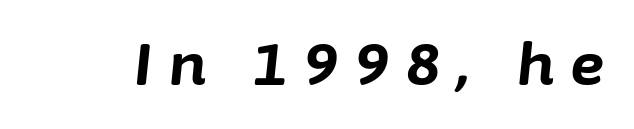
Q: Is the text bold? A: Yes.
Q: Is the text italic (slanted)? A: Yes, it leans right by about 6 degrees.
Q: Is the text underlined? A: No.
Q: Is the spacing between letters normal or unusually wide? A: Unusually wide.
Q: Width (condensed, normal, or wide)? A: Normal.
Q: Stroke contrast? A: Low.
Q: x-height? A: Medium.
Q: Monospaced? A: No.
